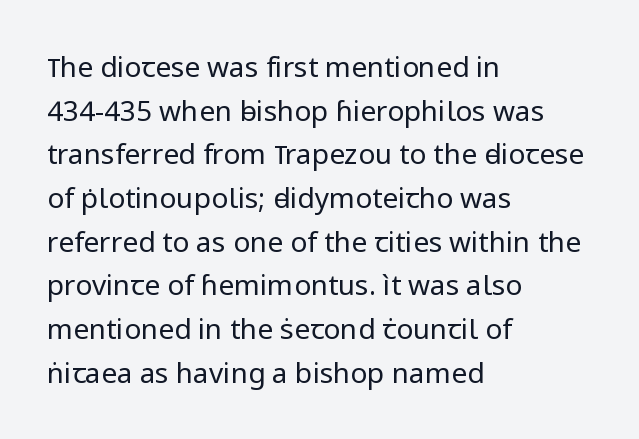
{"serif": "no", "italic": "no", "bold": "no", "weight": "regular", "width": "normal", "stroke_contrast": "low", "x_height": "medium", "monospaced": "no", "underline": "no", "align": "left", "line_spacing": "normal", "line_spacing_ratio": 1.56, "letter_spacing": "normal", "letter_spacing_em": 0.0, "glyph_px": 28}
